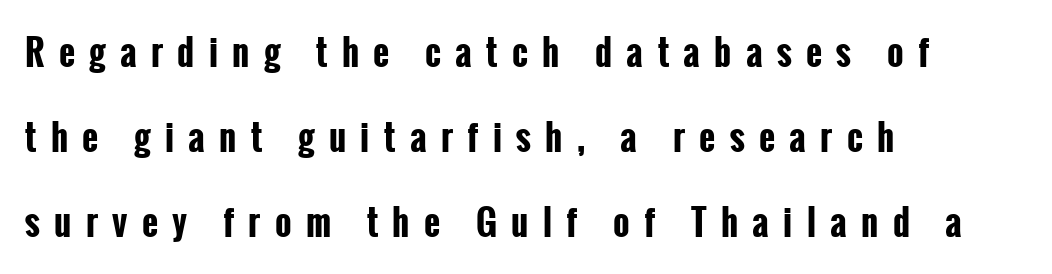
Q: Is the text bold? A: Yes.
Q: Is the text italic (slanted)? A: No, it is upright.
Q: Is the typeface a serif or a sans-serif typeface? A: Sans-serif.
Q: Is the text underlined? A: No.
Q: How is the paragraph aligned? A: Left-aligned.
Q: Is the spacing between letters normal or unusually wide? A: Unusually wide.
Q: Is the spacing between lines tight, normal or loose? A: Loose.
Q: Width (condensed, normal, or wide)? A: Condensed.
Q: Stroke contrast? A: Low.
Q: x-height? A: Medium.
Q: Monospaced? A: No.
